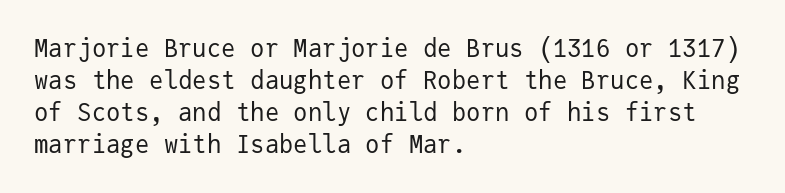
A bare baseline throughout the passage. Does the lettering tilt? It doesn't — this is upright. Leftover space on each line is placed entirely after the last word. Regarding leading, the lines here are spaced in the standard way. Inter-character spacing is left at the font's built-in metrics. Compared with a typical body face, this is equally light or lighter still.
